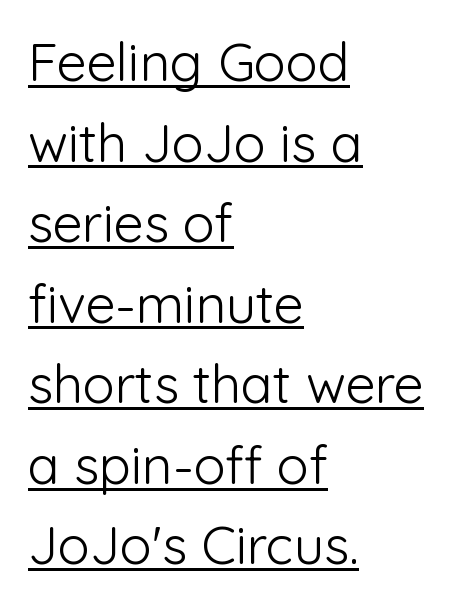
Q: Is the text bold? A: No.
Q: Is the text italic (slanted)? A: No, it is upright.
Q: Is the typeface a serif or a sans-serif typeface? A: Sans-serif.
Q: Is the text underlined? A: Yes.
Q: How is the paragraph aligned? A: Left-aligned.
Q: Is the spacing between letters normal or unusually wide? A: Normal.
Q: Is the spacing between lines tight, normal or loose? A: Normal.
Q: Width (condensed, normal, or wide)? A: Normal.
Q: Stroke contrast? A: Low.
Q: x-height? A: Medium.
Q: Monospaced? A: No.
